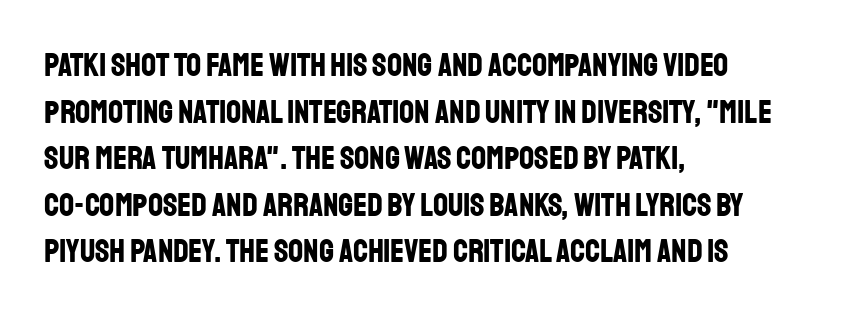
The designer went with a sans here, leaving each stem footless. Emphasis by weight is at full strength: bold. Here the glyphs are tracked normally, forming tight word shapes. Do the letters lean? They stand straight.
